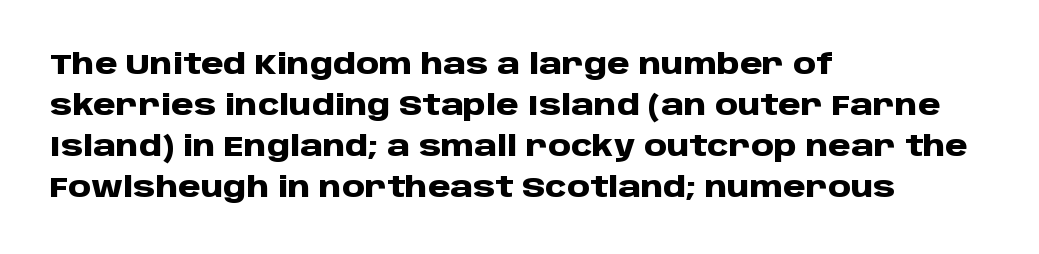
{"serif": "no", "italic": "no", "bold": "yes", "weight": "heavy", "width": "normal", "stroke_contrast": "low", "x_height": "large", "monospaced": "no", "underline": "no", "align": "left", "line_spacing": "normal", "line_spacing_ratio": 1.41, "letter_spacing": "normal", "letter_spacing_em": 0.0, "glyph_px": 29}
